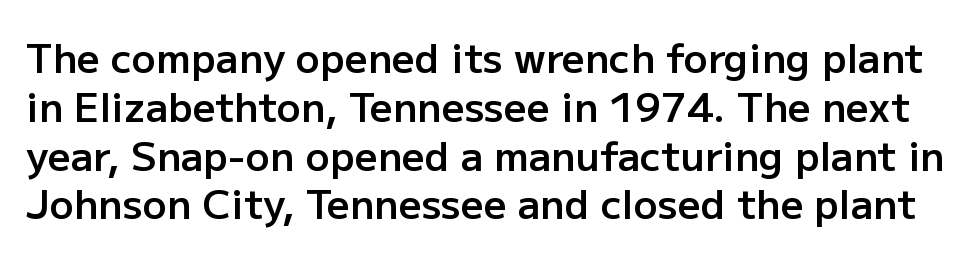
Proportional: the letters do not fall into vertical columns. A bit beefed up — I'd call it semibold rather than bold. What stands out about the letter spacing? Nothing — it is the standard amount. The foot of each line stays bare and open. A typesetter would label this face a sans.
